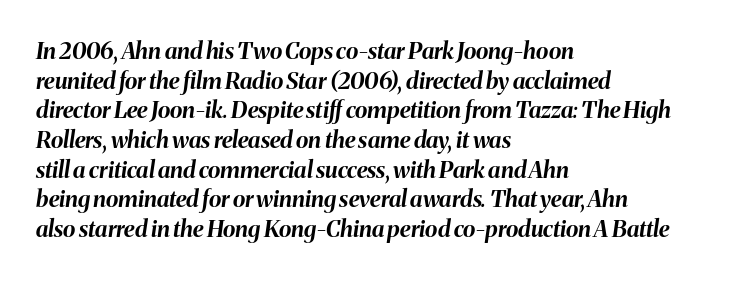
The image shows 23 px bold type, italic (leaning right); set left-aligned, normal line spacing (1.29x), normal letter spacing, not underlined.
